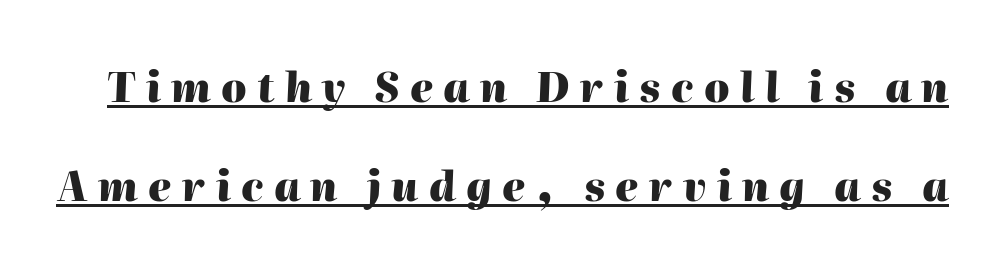
Reading down the column, the eye jumps a long way to each next line. Notice how thick the strokes are: this is what a full bold looks like. A typesetter would call this heavily tracked-out type. Notice how a bar underscores the lettering throughout. Looks like regular typesetting: each glyph gets only the width it needs.
